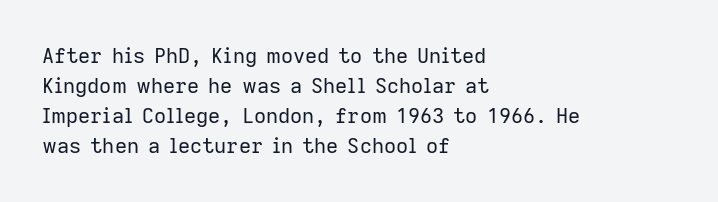
{"italic": "no", "bold": "no", "underline": "no", "align": "left", "line_spacing": "normal", "line_spacing_ratio": 1.43, "letter_spacing": "normal", "letter_spacing_em": 0.0, "glyph_px": 21}
